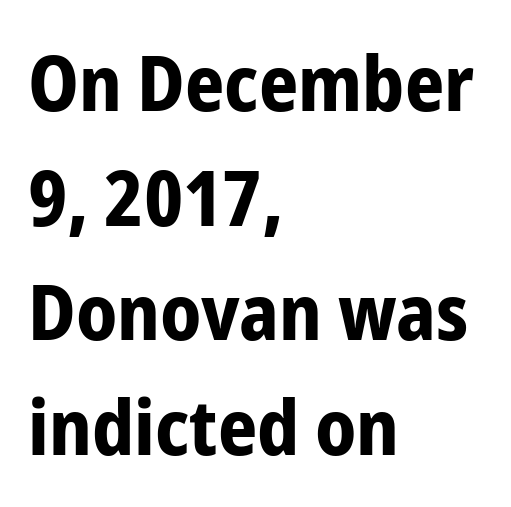
{"serif": "no", "italic": "no", "bold": "yes", "weight": "bold", "width": "condensed", "stroke_contrast": "low", "x_height": "medium", "monospaced": "no", "underline": "no", "align": "left", "line_spacing": "normal", "line_spacing_ratio": 1.49, "letter_spacing": "normal", "letter_spacing_em": 0.0, "glyph_px": 77}
